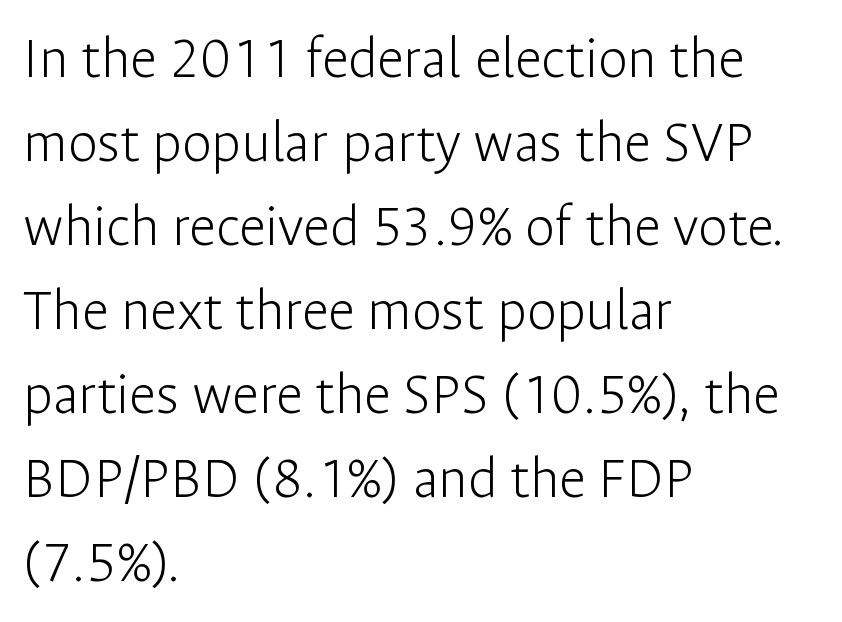
The image shows 60 px light sans-serif type, upright; set left-aligned, normal line spacing (1.4x), normal letter spacing, not underlined; low stroke contrast and a medium x-height.
